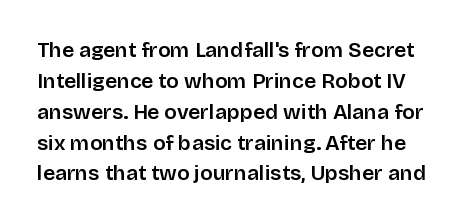
{"italic": "no", "underline": "no", "line_spacing": "normal", "line_spacing_ratio": 1.47, "letter_spacing": "normal", "letter_spacing_em": 0.0, "glyph_px": 21}
